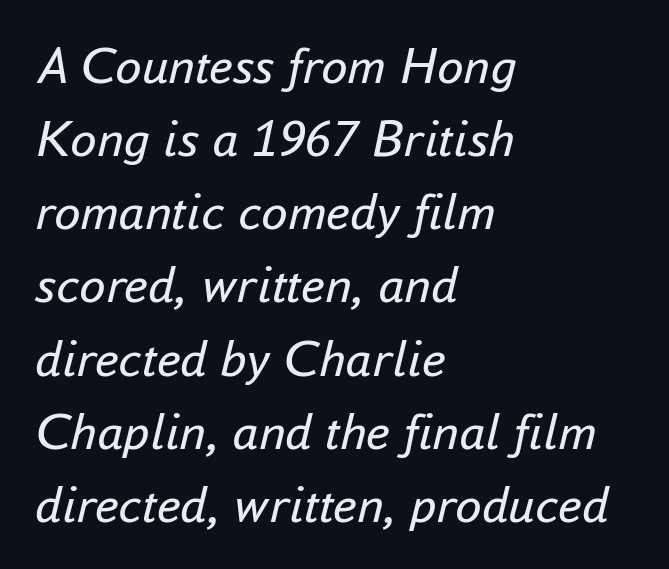
{"italic": "yes", "lean": "right", "slant_degrees": 16, "bold": "no", "weight": "regular", "width": "normal", "stroke_contrast": "low", "x_height": "small", "monospaced": "no", "underline": "no", "align": "left", "line_spacing": "normal", "line_spacing_ratio": 1.38, "letter_spacing": "normal", "letter_spacing_em": 0.0, "glyph_px": 53}
